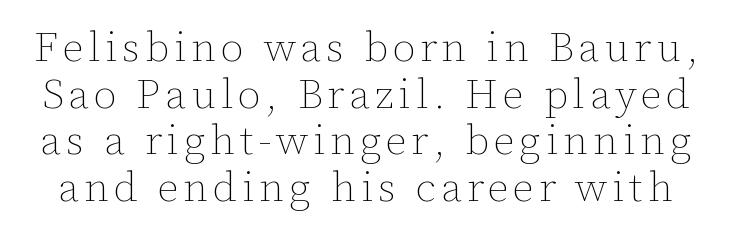
Very little white space separates one row of letters from the next. The letters stand upright; this is a roman face. Honestly, there is no underline to notice here at all. No extra ink here — the face is not bold. Varying glyph widths throughout — classic text-font behaviour.
